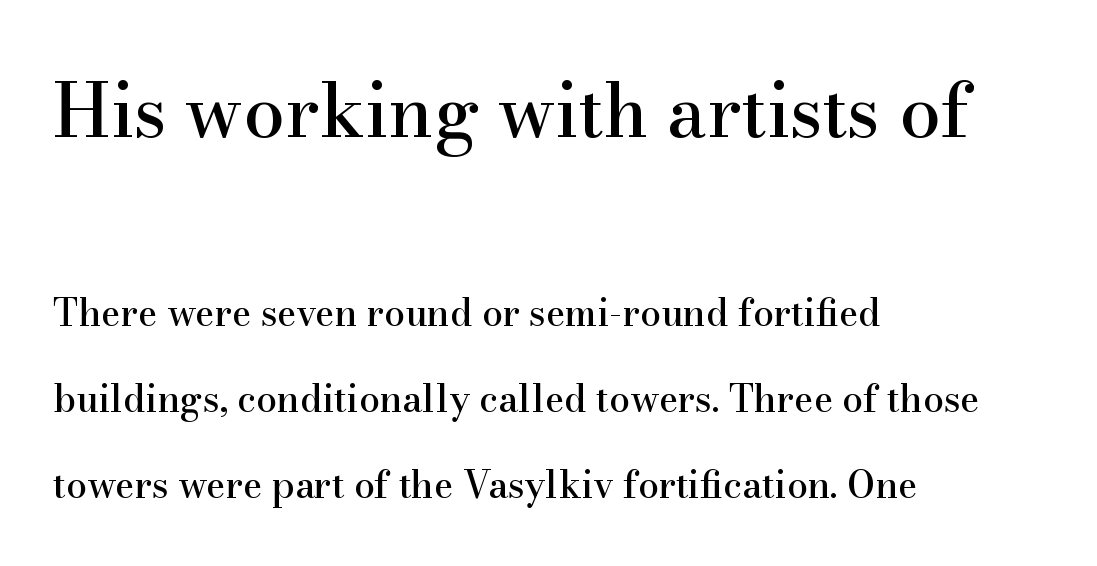
Q: Is the text italic (slanted)? A: No, it is upright.
Q: Is the typeface a serif or a sans-serif typeface? A: Serif.
Q: Is the text underlined? A: No.
Q: How is the paragraph aligned? A: Left-aligned.
Q: Is the spacing between letters normal or unusually wide? A: Normal.
Q: Is the spacing between lines tight, normal or loose? A: Loose.
Q: Which block of text is set in a larger size, the first (top) or the second (bottom)? A: The first (top) one.
Q: Width (condensed, normal, or wide)? A: Normal.
Q: Stroke contrast? A: High.
Q: x-height? A: Small.
Q: Monospaced? A: No.
